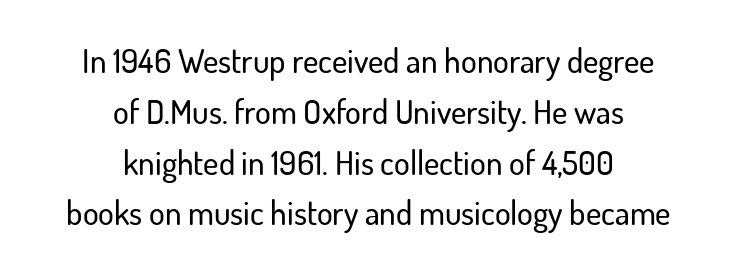
{"serif": "no", "italic": "no", "width": "normal", "stroke_contrast": "low", "x_height": "small", "monospaced": "no", "underline": "no", "align": "center", "line_spacing": "normal", "line_spacing_ratio": 1.54, "letter_spacing": "normal", "letter_spacing_em": 0.0, "glyph_px": 33}
